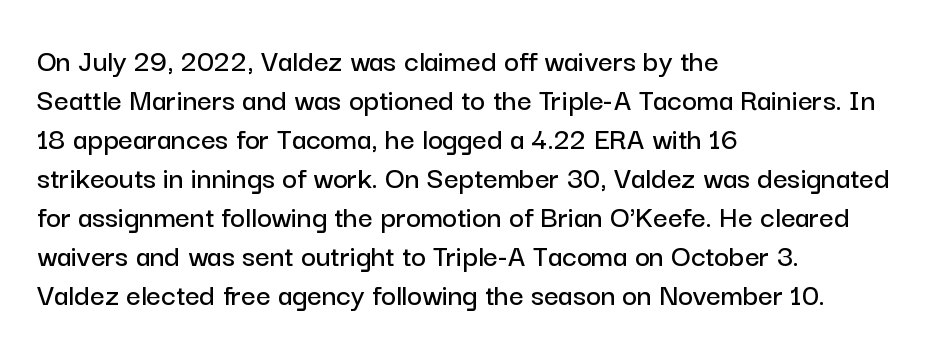
{"serif": "no", "italic": "no", "width": "normal", "stroke_contrast": "low", "x_height": "medium", "monospaced": "no", "underline": "no", "align": "left", "line_spacing_ratio": 1.22, "letter_spacing": "normal", "letter_spacing_em": 0.0, "glyph_px": 32}
